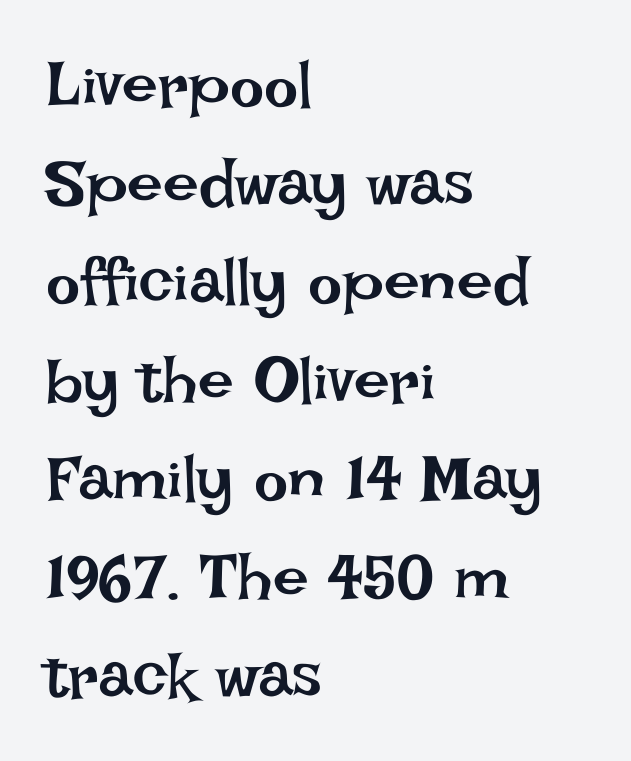
The image shows 64 px regular-weight type, upright; set left-aligned, normal line spacing (1.54x), normal letter spacing, not underlined; low stroke contrast and a large x-height.
